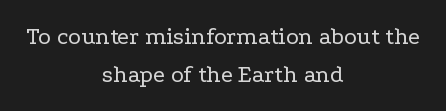
Caption: face not bold, strokes unweighted. The type is set solid horizontally, with unmodified tracking. The lines are quadded center. Honestly, the row spacing looks completely unremarkable.
